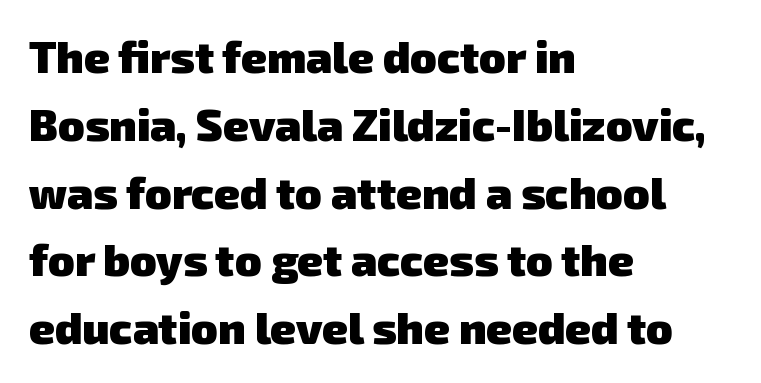
{"serif": "no", "bold": "yes", "weight": "heavy", "width": "normal", "stroke_contrast": "low", "x_height": "medium", "monospaced": "no", "underline": "no", "align": "left", "line_spacing": "normal", "line_spacing_ratio": 1.54, "letter_spacing": "normal", "letter_spacing_em": 0.0, "glyph_px": 44}
